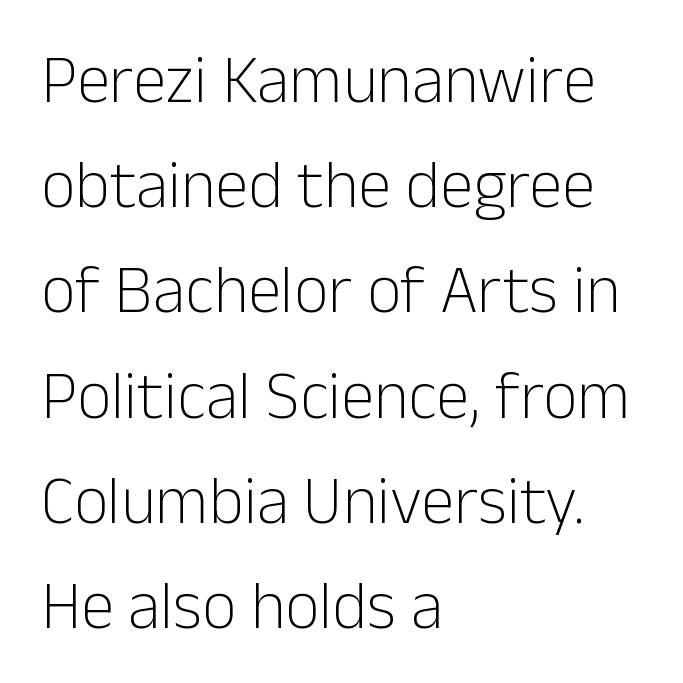
The image shows 67 px light sans-serif type, upright; set left-aligned, normal line spacing (1.57x), normal letter spacing, not underlined; low stroke contrast and a medium x-height.
